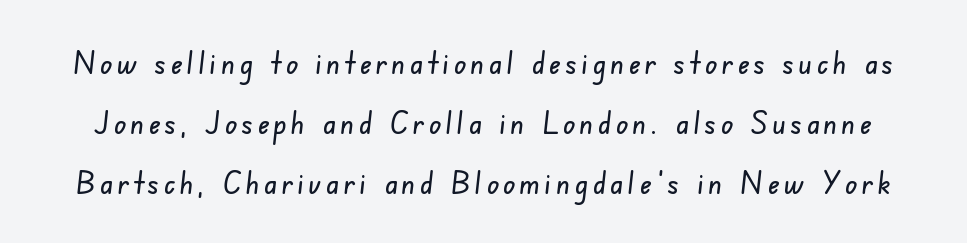
The baseline area is clear. The passage shown is typed in a proportional face where columns would drift. I'd call this a sans setting — the letters go barefoot.
